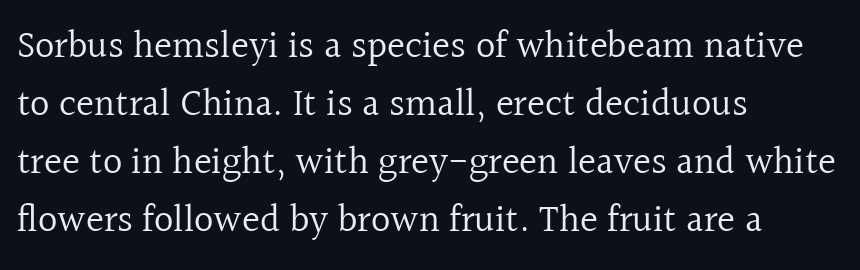
The image shows 38 px regular-weight serif type, upright; set left-aligned, normal line spacing (1.53x), normal letter spacing, not underlined; a medium x-height.
